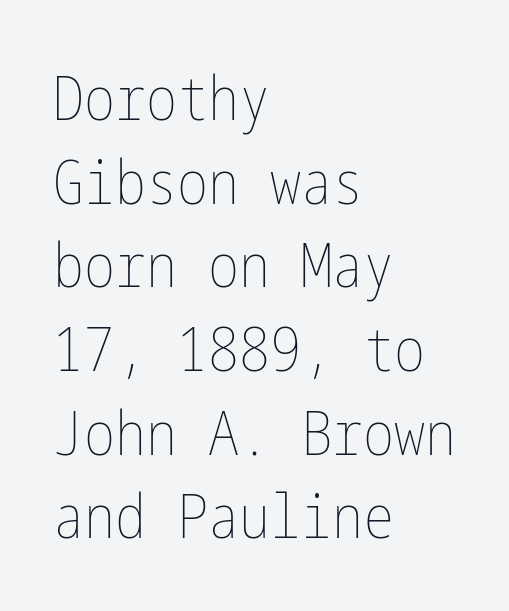
{"italic": "no", "bold": "no", "weight": "thin", "width": "condensed", "stroke_contrast": "low", "x_height": "medium", "underline": "no", "align": "left", "line_spacing": "normal", "line_spacing_ratio": 1.35, "letter_spacing": "normal", "letter_spacing_em": 0.0, "glyph_px": 62}
